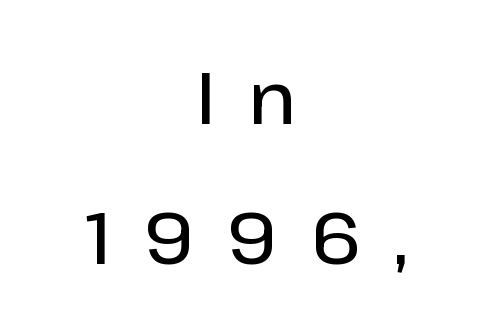
Q: Is the text bold? A: Semi-bold.
Q: Is the text italic (slanted)? A: No, it is upright.
Q: Is the typeface a serif or a sans-serif typeface? A: Sans-serif.
Q: Is the text underlined? A: No.
Q: How is the paragraph aligned? A: Centered.
Q: Is the spacing between letters normal or unusually wide? A: Unusually wide.
Q: Is the spacing between lines tight, normal or loose? A: Loose.
Q: Width (condensed, normal, or wide)? A: Normal.
Q: Stroke contrast? A: Low.
Q: x-height? A: Medium.
Q: Monospaced? A: No.
